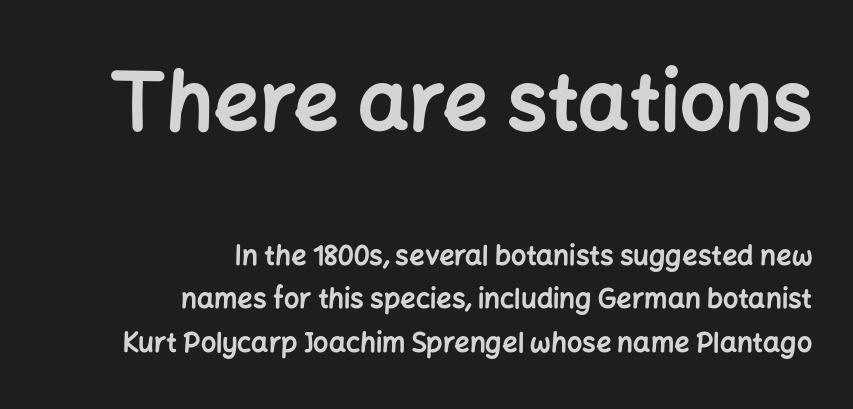
{"serif": "no", "italic": "no", "bold": "yes", "weight": "bold", "width": "normal", "stroke_contrast": "low", "x_height": "medium", "monospaced": "no", "underline": "no", "align": "right", "line_spacing": "normal", "line_spacing_ratio": 1.62, "letter_spacing": "normal", "letter_spacing_em": 0.0, "larger_block": "first", "size_ratio": 2.96, "glyph_px": 80}
